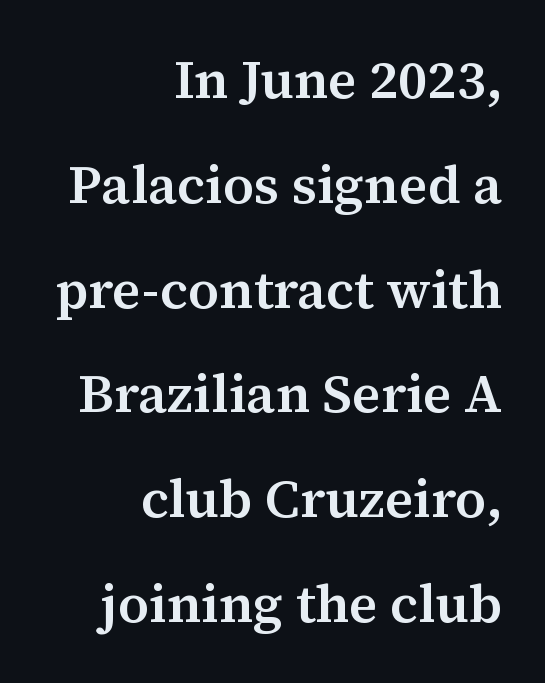
Q: Is the text bold? A: Semi-bold.
Q: Is the text italic (slanted)? A: No, it is upright.
Q: Is the typeface a serif or a sans-serif typeface? A: Serif.
Q: Is the text underlined? A: No.
Q: How is the paragraph aligned? A: Right-aligned.
Q: Is the spacing between letters normal or unusually wide? A: Normal.
Q: Is the spacing between lines tight, normal or loose? A: Loose.
Q: Width (condensed, normal, or wide)? A: Normal.
Q: Stroke contrast? A: Medium.
Q: x-height? A: Medium.
Q: Monospaced? A: No.
